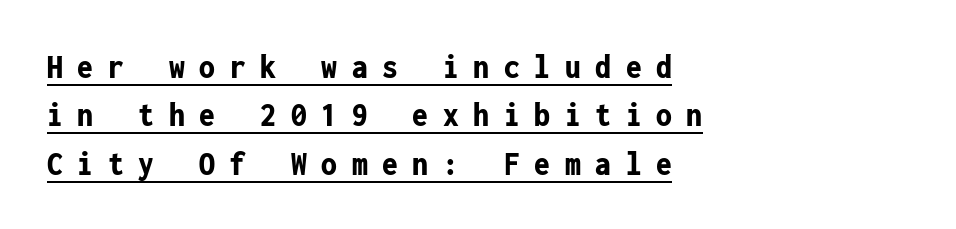
{"serif": "no", "italic": "no", "bold": "yes", "weight": "bold", "width": "condensed", "stroke_contrast": "low", "x_height": "medium", "monospaced": "yes", "underline": "yes", "align": "left", "line_spacing": "normal", "line_spacing_ratio": 1.38, "letter_spacing": "wide", "letter_spacing_em": 0.42, "glyph_px": 35}
